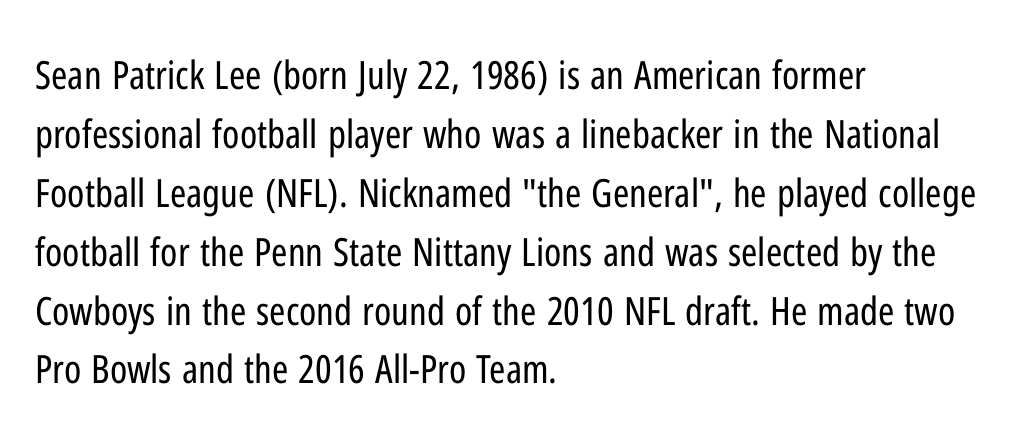
{"serif": "no", "italic": "no", "bold": "no", "weight": "regular", "width": "condensed", "stroke_contrast": "low", "x_height": "medium", "monospaced": "no", "underline": "no", "align": "left", "line_spacing": "normal", "line_spacing_ratio": 1.51, "letter_spacing": "normal", "letter_spacing_em": 0.0, "glyph_px": 39}
